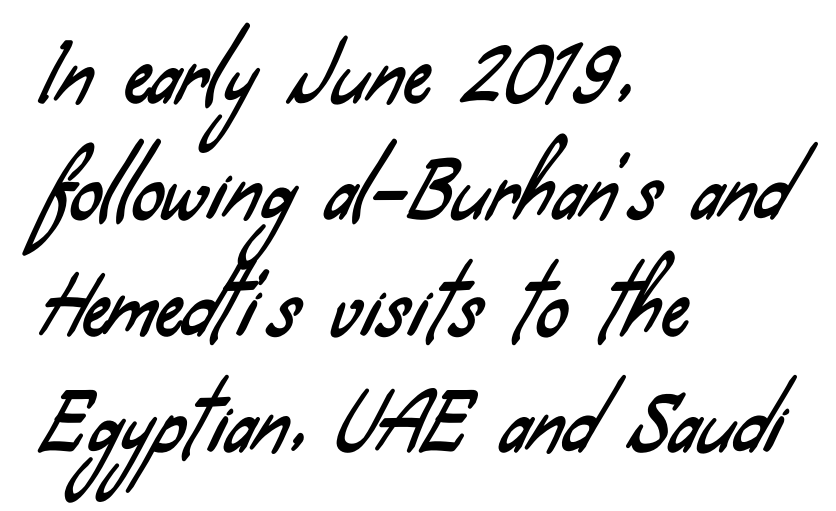
Q: Is the typeface a serif or a sans-serif typeface? A: Sans-serif.
Q: Is the text underlined? A: No.
Q: How is the paragraph aligned? A: Left-aligned.
Q: Is the spacing between letters normal or unusually wide? A: Normal.
Q: Is the spacing between lines tight, normal or loose? A: Normal.
Q: Width (condensed, normal, or wide)? A: Condensed.
Q: Stroke contrast? A: Low.
Q: x-height? A: Small.
Q: Monospaced? A: No.
